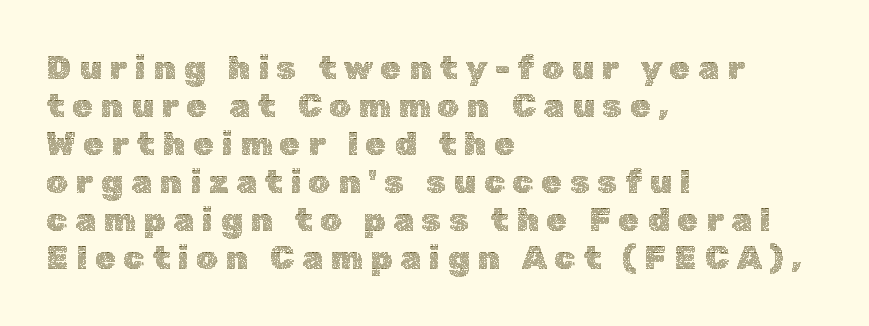
Q: Is the text bold? A: No.
Q: Is the text italic (slanted)? A: No, it is upright.
Q: Is the text underlined? A: No.
Q: How is the paragraph aligned? A: Left-aligned.
Q: Is the spacing between letters normal or unusually wide? A: Unusually wide.
Q: Is the spacing between lines tight, normal or loose? A: Tight.
Q: Width (condensed, normal, or wide)? A: Normal.
Q: x-height? A: Medium.
Q: Monospaced? A: No.
